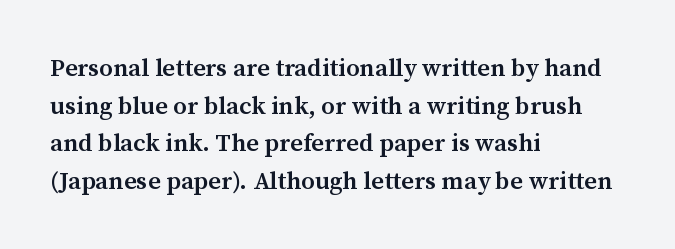
The image shows 25 px text type, upright; set left-aligned, normal line spacing (1.51x), normal letter spacing, not underlined.
